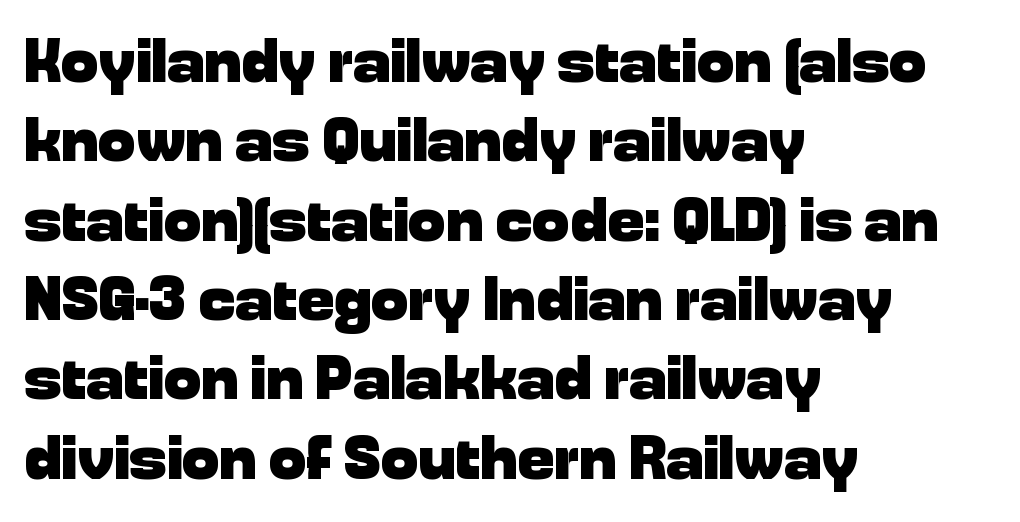
This is sans-serif lettering, the kind often seen on screens and signage. Check under the words: just untouched page. I'd describe the lettering as bold — thick and assertive. The passage shown is typed in a proportional face where columns would drift.
